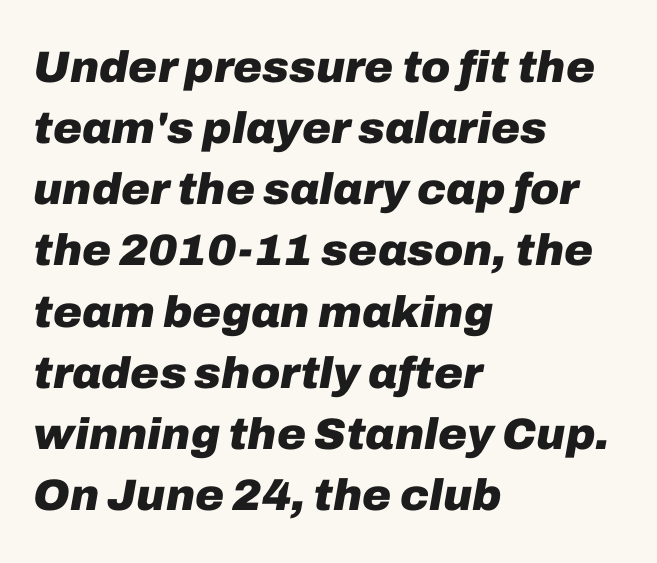
Q: Is the text bold? A: Yes.
Q: Is the text italic (slanted)? A: Yes, it leans right by about 10 degrees.
Q: Is the text underlined? A: No.
Q: How is the paragraph aligned? A: Left-aligned.
Q: Is the spacing between letters normal or unusually wide? A: Normal.
Q: Is the spacing between lines tight, normal or loose? A: Normal.
Q: Width (condensed, normal, or wide)? A: Normal.
Q: Stroke contrast? A: Low.
Q: x-height? A: Medium.
Q: Monospaced? A: No.
